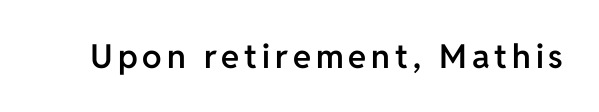
Q: Is the text bold? A: Semi-bold.
Q: Is the text italic (slanted)? A: No, it is upright.
Q: Is the typeface a serif or a sans-serif typeface? A: Sans-serif.
Q: Is the text underlined? A: No.
Q: Width (condensed, normal, or wide)? A: Normal.
Q: Stroke contrast? A: Low.
Q: x-height? A: Medium.
Q: Monospaced? A: No.
